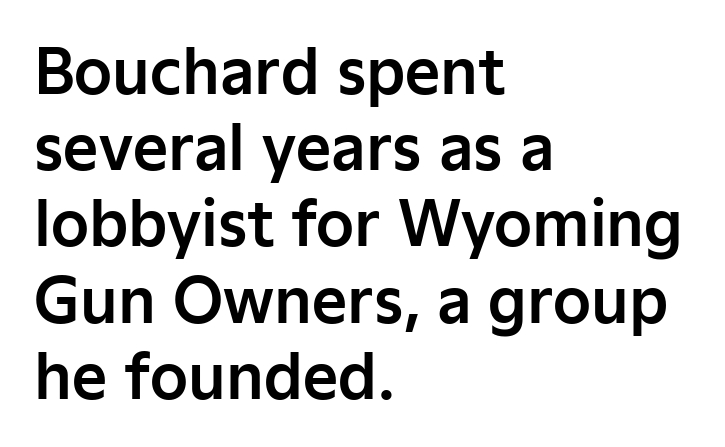
Just letters on the line, the space beneath them empty. A normal amount of white space separates one row of letters from the next. The paragraph has a hard left edge and a soft right edge. The type sits square on the baseline with zero lean. These lines are composed in type without serifs. The rendering uses natural spacing where letterforms have individual widths.
